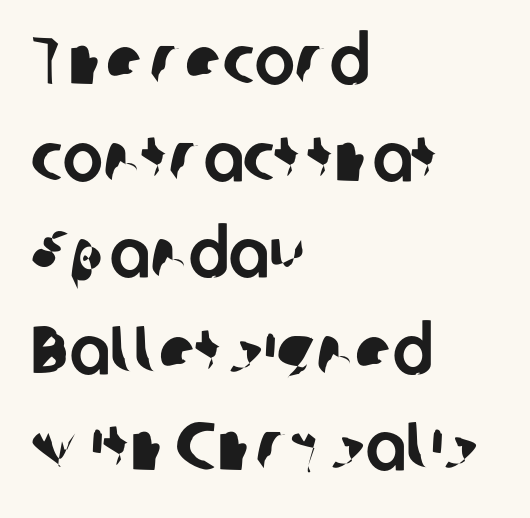
The image shows 68 px sans-serif type; set left-aligned, normal line spacing (1.42x), normal letter spacing, not underlined; low stroke contrast and a medium x-height.
